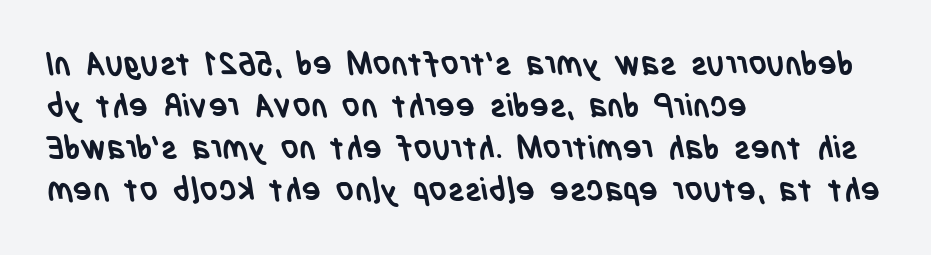
The image shows 32 px semibold, condensed sans-serif type; set left-aligned, normal line spacing (1.31x), normal letter spacing, not underlined; low stroke contrast and a large x-height.
